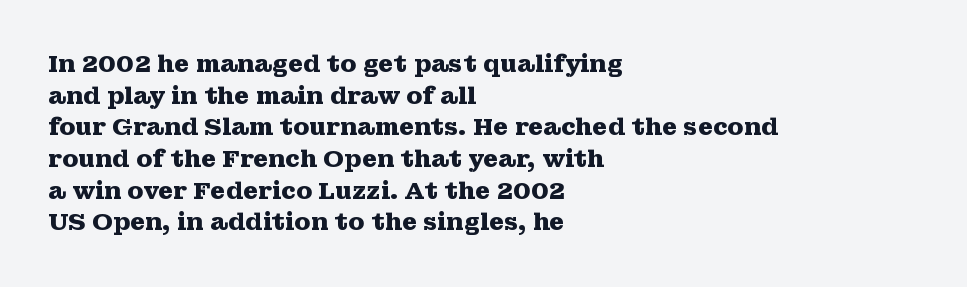
Honestly, the letter spacing is just normal — you wouldn't notice it. One glance says typical: line gaps are just what's usual. These lines stack with their left ends in a neat column. The type sits square on the baseline with zero lean. Descender tails drop into unmarked territory. How heavy is the stroke? Heavy — this is a bold.
